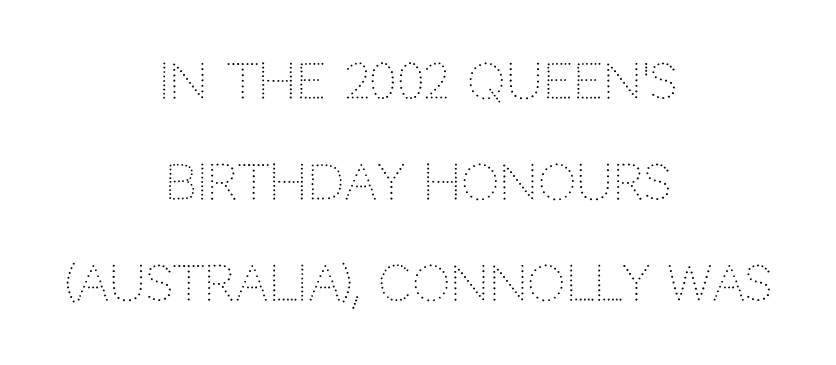
Stems and bowls with no extra thickness — not bold. Quick note: interline space is abundant. Looks like regular typesetting: each glyph gets only the width it needs. A student would call this center alignment; a typographer would say set centered.
